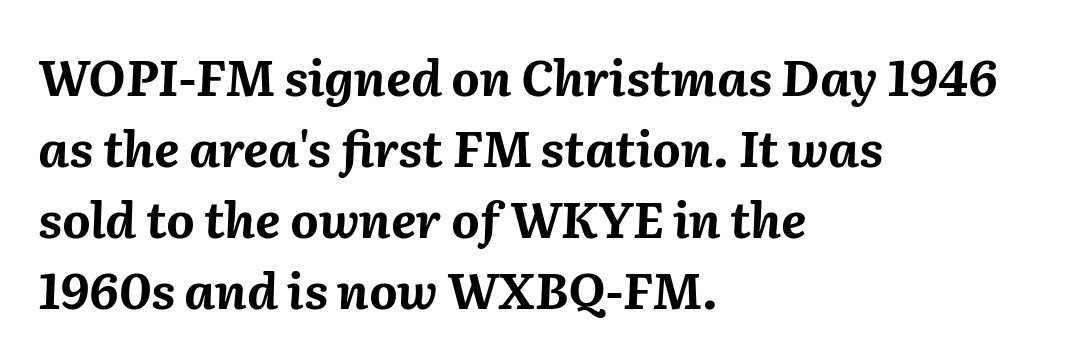
Think of a printed novel: that variable character pitch is what you see here. Leading: standard. Observe the ordinary spacing: letters are neighbours, not strangers. Looking at the ascenders, they clearly lean.
